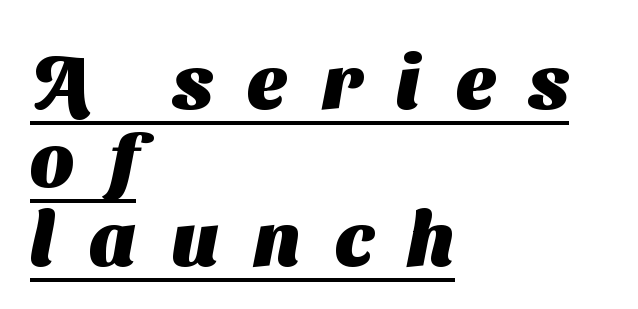
{"serif": "no", "bold": "yes", "weight": "heavy", "width": "normal", "stroke_contrast": "medium", "x_height": "medium", "monospaced": "no", "underline": "yes", "align": "left", "line_spacing": "tight", "line_spacing_ratio": 1.03, "letter_spacing": "wide", "letter_spacing_em": 0.46, "glyph_px": 76}
